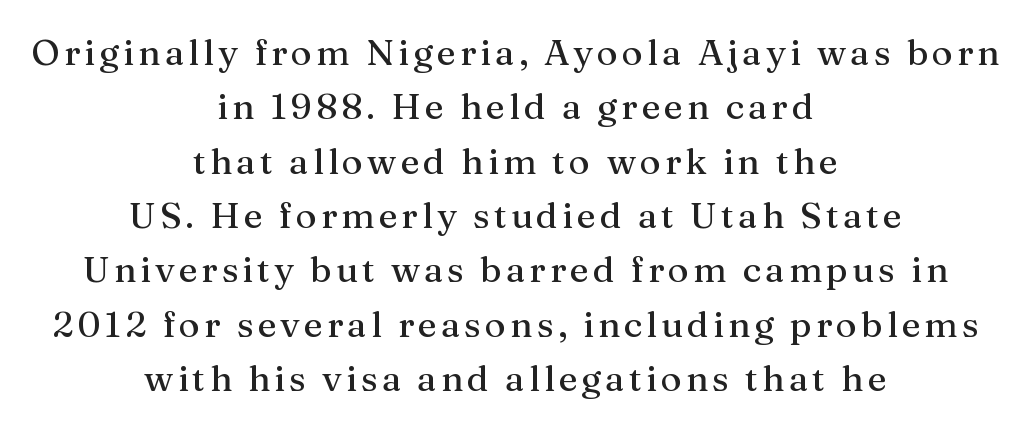
{"serif": "yes", "italic": "no", "width": "normal", "stroke_contrast": "medium", "x_height": "medium", "monospaced": "no", "underline": "no", "align": "center", "line_spacing": "normal", "line_spacing_ratio": 1.51, "glyph_px": 36}
